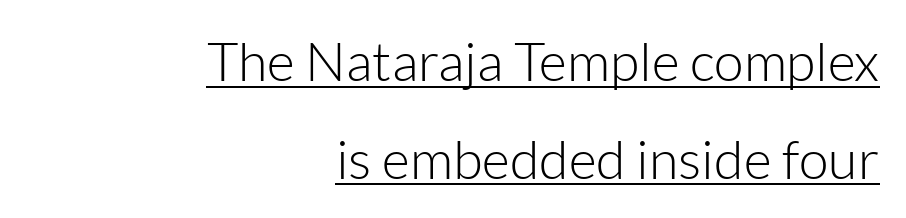
The image shows 54 px light sans-serif type, upright; set right-aligned, line spacing 1.81x, normal letter spacing, underlined; low stroke contrast and a medium x-height.
